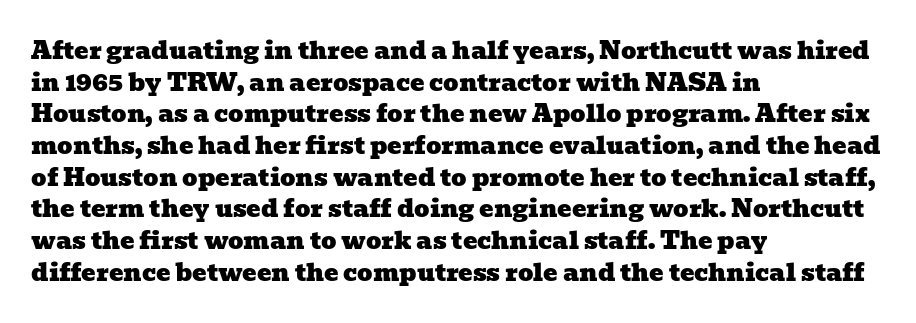
{"underline": "no", "align": "left", "line_spacing": "normal", "line_spacing_ratio": 1.32, "letter_spacing": "normal", "letter_spacing_em": 0.0, "glyph_px": 24}
